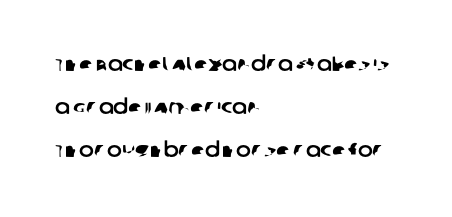
The text block is weighted toward the left margin, trailing off unevenly rightward. Each word holds together tightly as a unit, with standard inter-letter gaps. This block would shrink considerably if given ordinary leading; it's expanded now. The space beneath each line is pristine and unruled.
